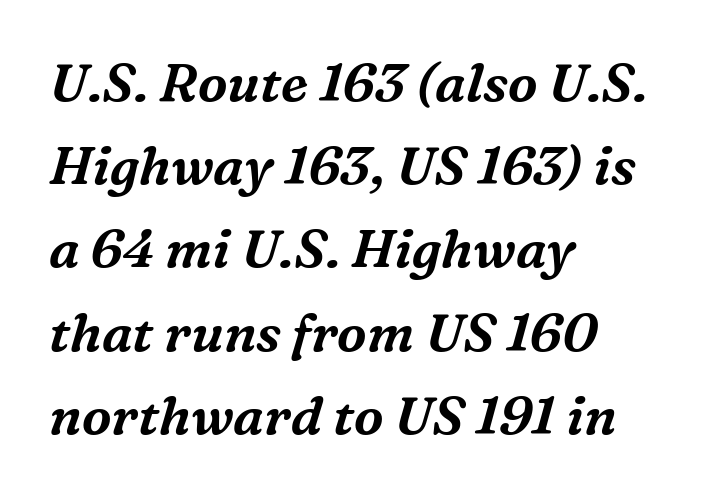
Nothing unusual about the tracking: characters are spaced as the font intends. The compositor pushed each line to the left boundary. Anything drawn beneath the words? Only blank space. The designer went with a serif here, giving each stem small feet. These lines are rendered in a variable-pitch font.
